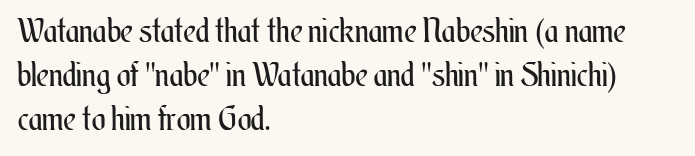
Quick note: underline off. Is the type heavy? It reads as light-to-regular instead. Varying glyph widths throughout — classic text-font behaviour. Vertical strokes here are truly vertical. Summary of vertical rhythm: regular, with standard interline spacing.
